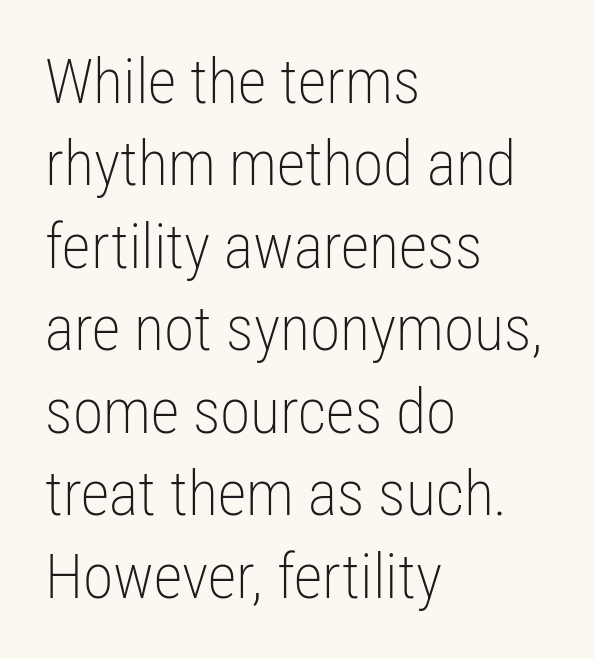
{"serif": "no", "italic": "no", "bold": "no", "weight": "light", "width": "condensed", "stroke_contrast": "low", "x_height": "medium", "monospaced": "no", "underline": "no", "align": "left", "line_spacing": "normal", "line_spacing_ratio": 1.33, "letter_spacing": "normal", "letter_spacing_em": 0.0, "glyph_px": 62}
